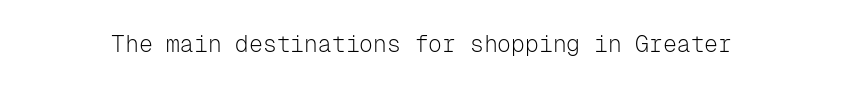
{"italic": "no", "bold": "no", "underline": "no", "letter_spacing": "normal", "letter_spacing_em": 0.0, "glyph_px": 23}
